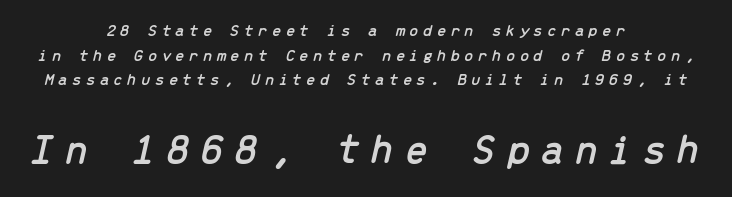
The image shows 42 px text type, italic (leaning right), monospaced; set centered, normal line spacing (1.45x), unusually wide letter spacing (+0.25 em), not underlined; the second (bottom) block is 2.47x larger; low stroke contrast and a medium x-height.
